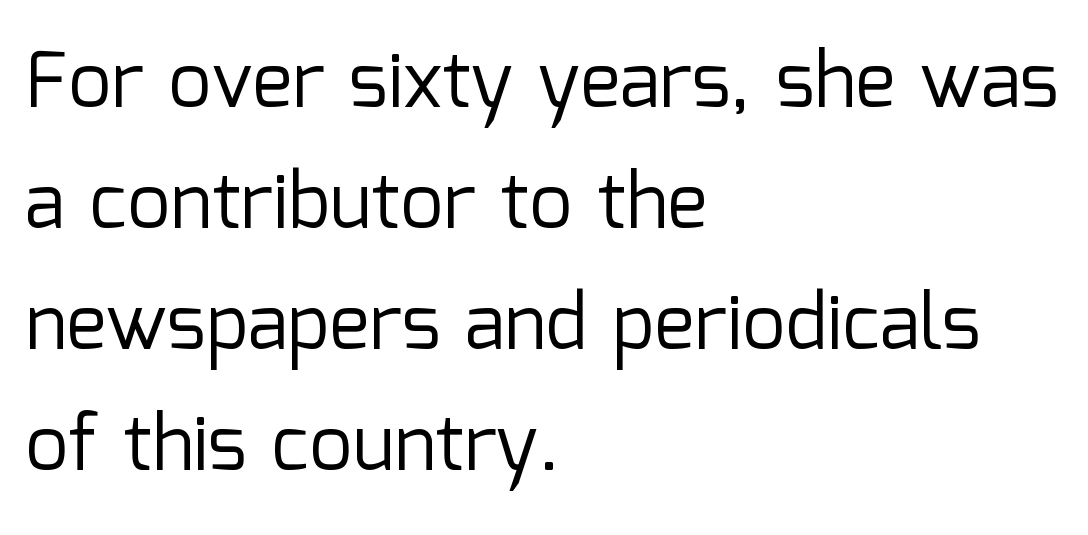
The image shows 76 px regular-weight sans-serif type, upright; set left-aligned, normal line spacing (1.59x), normal letter spacing, not underlined; low stroke contrast and a medium x-height.
